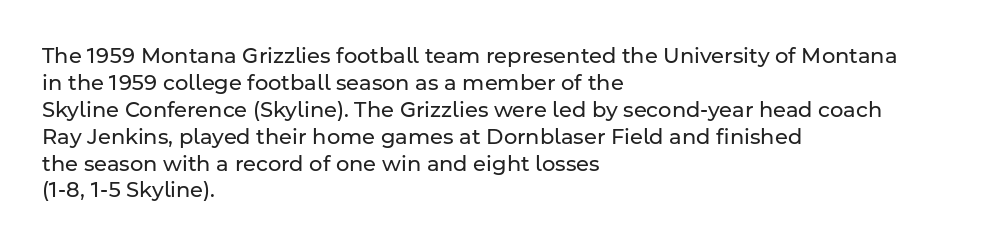
Q: Is the text bold? A: No.
Q: Is the text italic (slanted)? A: No, it is upright.
Q: Is the text underlined? A: No.
Q: How is the paragraph aligned? A: Left-aligned.
Q: Is the spacing between letters normal or unusually wide? A: Normal.
Q: Is the spacing between lines tight, normal or loose? A: Normal.
